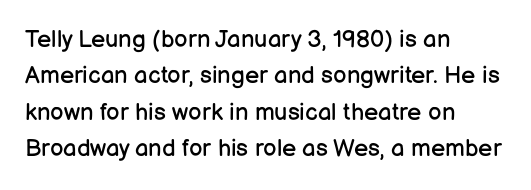
The image shows 24 px text type, upright; set left-aligned, normal line spacing (1.52x), normal letter spacing, not underlined.
